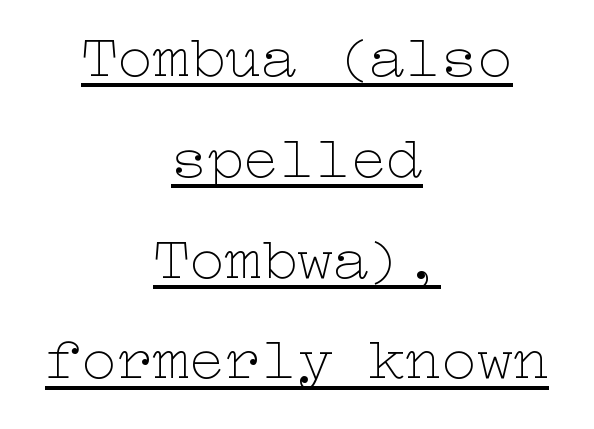
The image shows 60 px thin, wide type, upright; set centered, normal line spacing (1.68x), normal letter spacing, underlined; low stroke contrast and a medium x-height.
